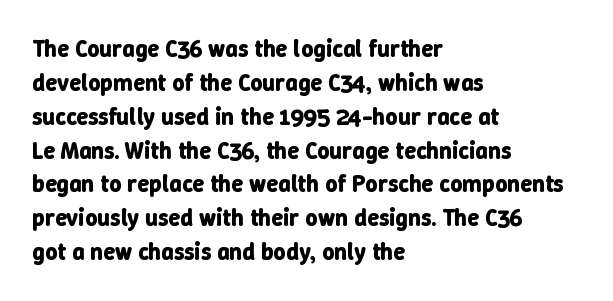
Check under the words: just untouched page. The lettering stays uniformly vertical, giving the passage a roman look. Does the weight exceed regular? Yes, all the way to bold. Leading: standard.
